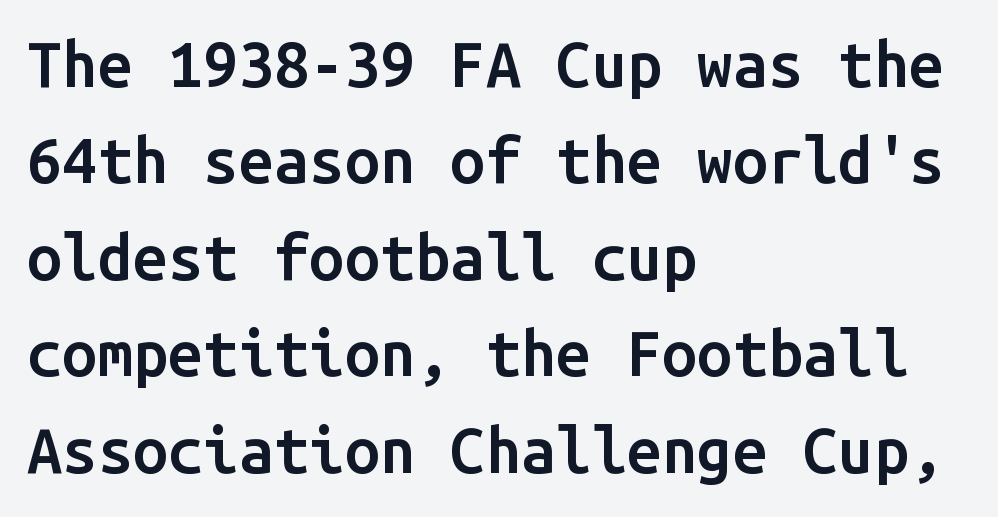
{"serif": "no", "italic": "no", "bold": "semi", "weight": "semibold", "width": "normal", "stroke_contrast": "low", "x_height": "medium", "monospaced": "yes", "underline": "no", "align": "left", "line_spacing": "normal", "line_spacing_ratio": 1.53, "letter_spacing": "normal", "letter_spacing_em": 0.0, "glyph_px": 63}
